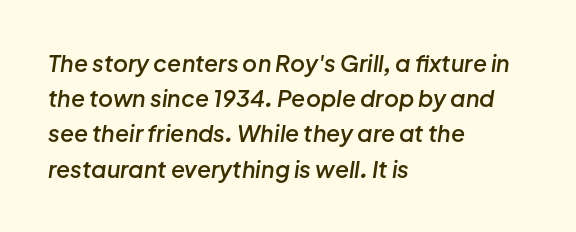
{"italic": "yes", "lean": "right", "slant_degrees": 8, "bold": "semi", "underline": "no", "align": "left", "line_spacing": "normal", "line_spacing_ratio": 1.53, "letter_spacing": "normal", "letter_spacing_em": 0.0, "glyph_px": 23}
